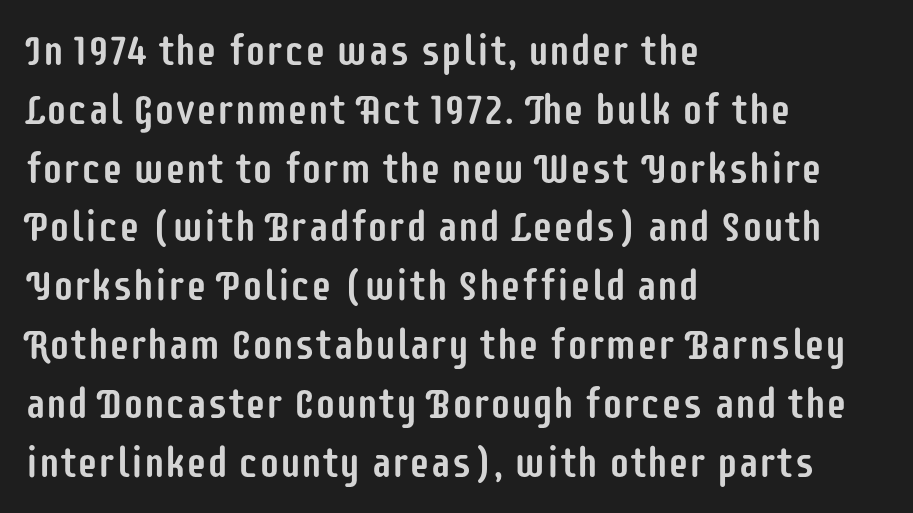
Q: Is the text italic (slanted)? A: No, it is upright.
Q: Is the typeface a serif or a sans-serif typeface? A: Sans-serif.
Q: Is the text underlined? A: No.
Q: How is the paragraph aligned? A: Left-aligned.
Q: Is the spacing between letters normal or unusually wide? A: Normal.
Q: Is the spacing between lines tight, normal or loose? A: Normal.
Q: Width (condensed, normal, or wide)? A: Condensed.
Q: Stroke contrast? A: Low.
Q: x-height? A: Large.
Q: Monospaced? A: No.
